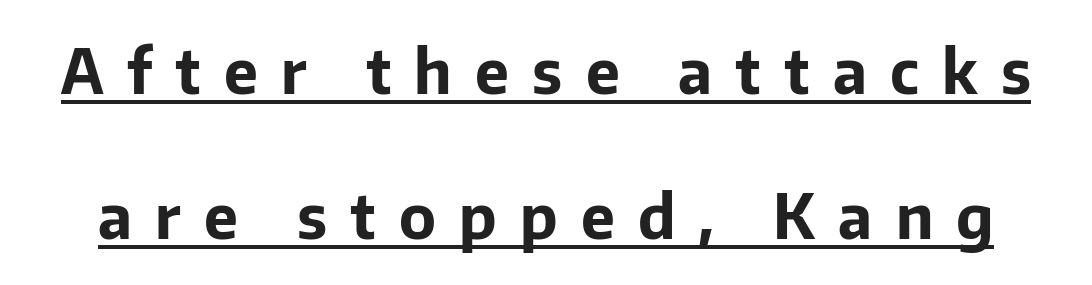
The image shows 61 px bold sans-serif type, upright; set loose line spacing (2.38x), unusually wide letter spacing (+0.38 em), underlined; low stroke contrast and a medium x-height.
